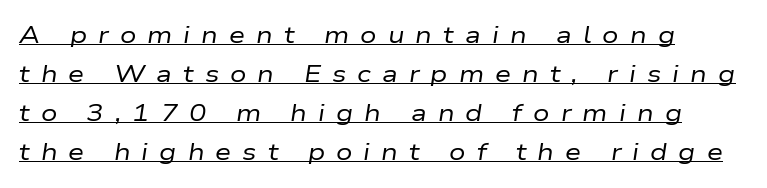
{"italic": "yes", "lean": "right", "slant_degrees": 9, "bold": "no", "underline": "yes", "align": "left", "line_spacing": "normal", "line_spacing_ratio": 1.69, "letter_spacing": "wide", "letter_spacing_em": 0.48, "glyph_px": 23}
